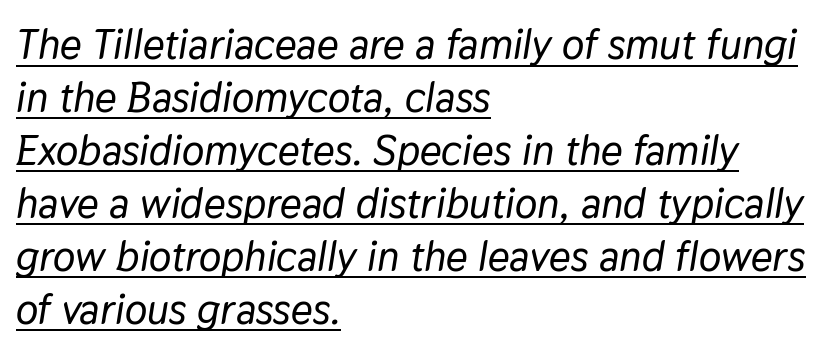
Q: Is the text italic (slanted)? A: Yes, it leans right by about 9 degrees.
Q: Is the text underlined? A: Yes.
Q: How is the paragraph aligned? A: Left-aligned.
Q: Is the spacing between letters normal or unusually wide? A: Normal.
Q: Is the spacing between lines tight, normal or loose? A: Normal.
Q: Width (condensed, normal, or wide)? A: Normal.
Q: Stroke contrast? A: Low.
Q: x-height? A: Medium.
Q: Monospaced? A: No.
